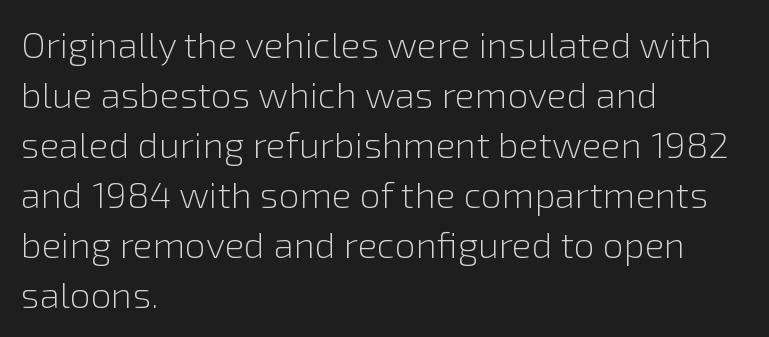
Tracking value appears to be zero — textbook default spacing. Layout note: lines flush left. Varying glyph widths throughout — classic text-font behaviour. No heavy texture on the line: the type isn't bold. Underlining? Definitely not there.
